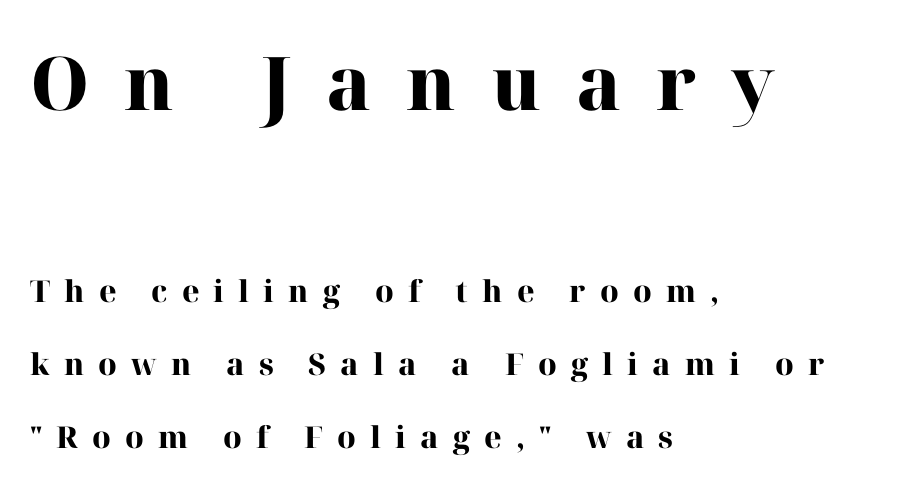
The image shows 74 px heavy serif type, upright; set left-aligned, loose line spacing (2.43x), unusually wide letter spacing (+0.47 em), not underlined; the first (top) block is 2.47x larger; high stroke contrast and a medium x-height.
